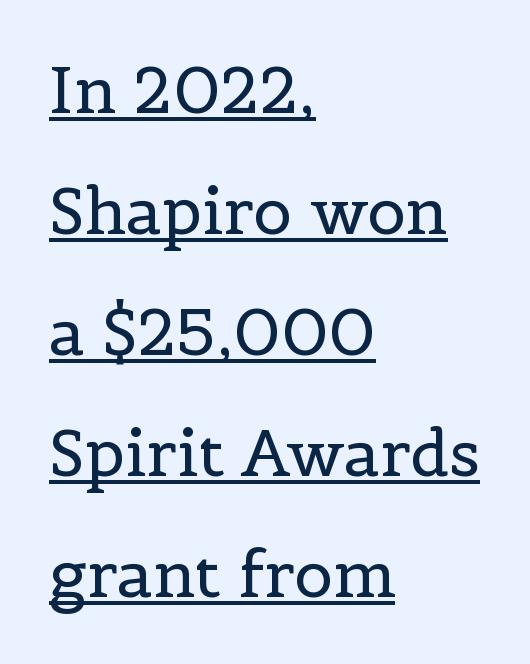
The image shows 64 px regular-weight serif type, upright; set left-aligned, line spacing 1.89x, normal letter spacing, underlined; a medium x-height.
